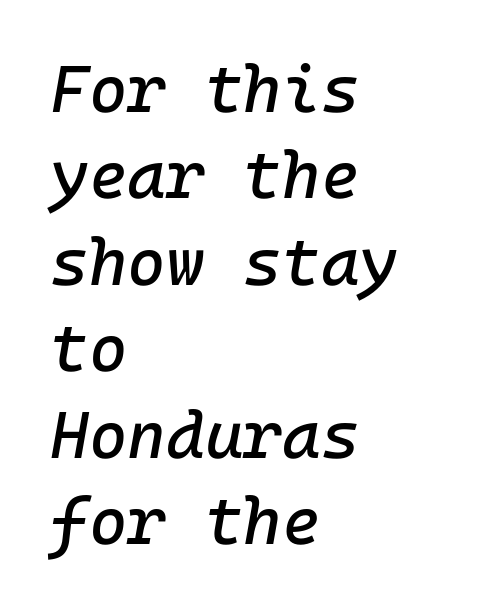
{"italic": "yes", "lean": "right", "slant_degrees": 10, "width": "normal", "stroke_contrast": "low", "x_height": "medium", "underline": "no", "align": "left", "line_spacing": "normal", "line_spacing_ratio": 1.31, "letter_spacing": "normal", "letter_spacing_em": 0.0, "glyph_px": 66}
